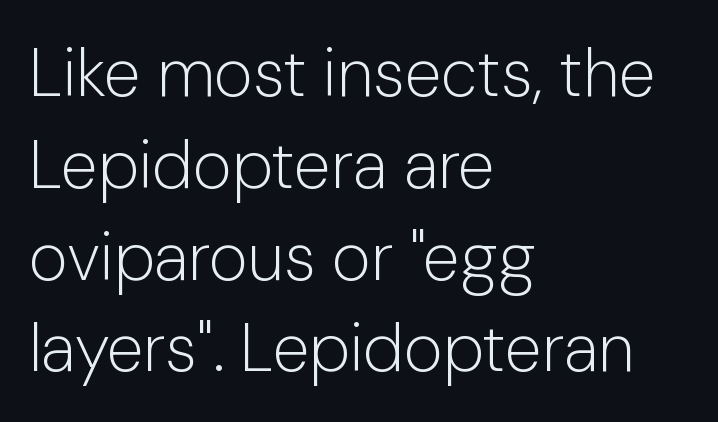
Q: Is the text bold? A: No.
Q: Is the text italic (slanted)? A: No, it is upright.
Q: Is the typeface a serif or a sans-serif typeface? A: Sans-serif.
Q: Is the text underlined? A: No.
Q: How is the paragraph aligned? A: Left-aligned.
Q: Is the spacing between letters normal or unusually wide? A: Normal.
Q: Is the spacing between lines tight, normal or loose? A: Normal.
Q: Width (condensed, normal, or wide)? A: Normal.
Q: Stroke contrast? A: Low.
Q: x-height? A: Medium.
Q: Monospaced? A: No.
